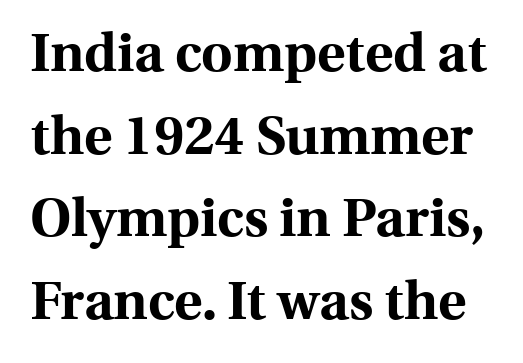
{"serif": "yes", "italic": "no", "bold": "yes", "weight": "bold", "width": "normal", "x_height": "medium", "monospaced": "no", "underline": "no", "line_spacing": "normal", "line_spacing_ratio": 1.53, "letter_spacing": "normal", "letter_spacing_em": 0.0, "glyph_px": 54}
